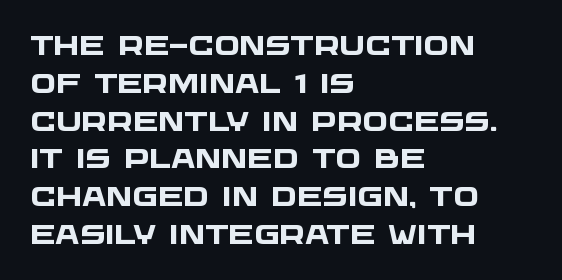
Which margin do the lines hug? The left one — the right edge is uneven. No word sits above an underline. The rendering keeps characters at their native spacing. Its strokes are broad and dark, the hallmark of bold type. One glance says typical: line gaps are just what's usual.
